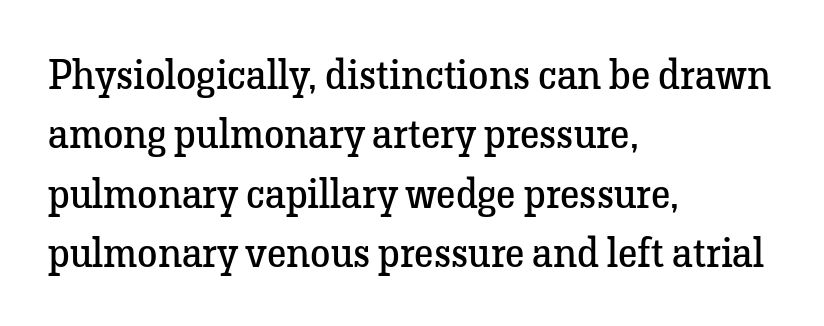
{"serif": "yes", "italic": "no", "bold": "no", "weight": "regular", "width": "normal", "stroke_contrast": "low", "x_height": "medium", "monospaced": "no", "underline": "no", "align": "left", "line_spacing": "normal", "line_spacing_ratio": 1.45, "letter_spacing": "normal", "letter_spacing_em": 0.0, "glyph_px": 41}
